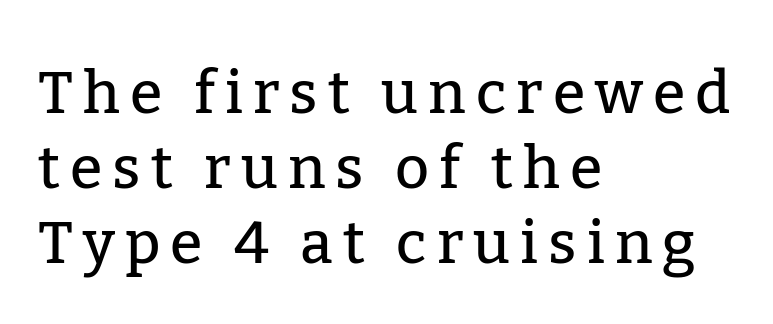
Q: Is the text italic (slanted)? A: No, it is upright.
Q: Is the typeface a serif or a sans-serif typeface? A: Serif.
Q: Is the text underlined? A: No.
Q: How is the paragraph aligned? A: Left-aligned.
Q: Is the spacing between lines tight, normal or loose? A: Normal.
Q: Width (condensed, normal, or wide)? A: Normal.
Q: Stroke contrast? A: Low.
Q: x-height? A: Medium.
Q: Monospaced? A: No.
